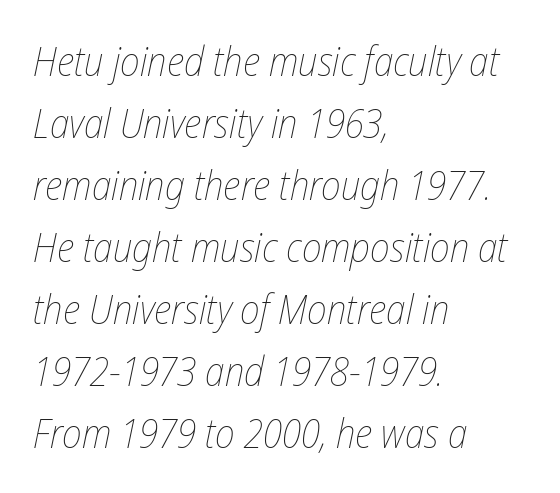
{"italic": "yes", "lean": "right", "slant_degrees": 12, "bold": "no", "weight": "thin", "width": "condensed", "stroke_contrast": "low", "x_height": "medium", "monospaced": "no", "underline": "no", "align": "left", "line_spacing": "normal", "line_spacing_ratio": 1.55, "letter_spacing": "normal", "letter_spacing_em": 0.0, "glyph_px": 40}
